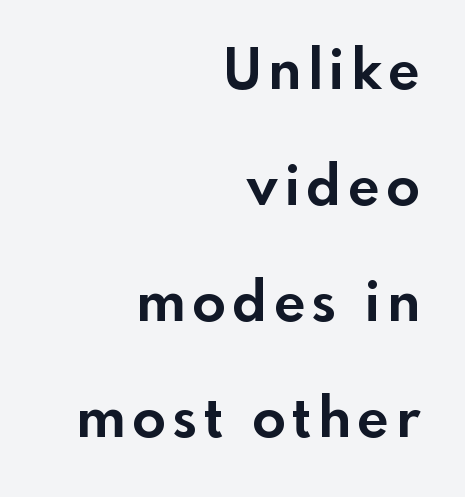
The image shows 55 px bold sans-serif type, upright; set right-aligned, loose line spacing (2.11x), not underlined; a small x-height.
